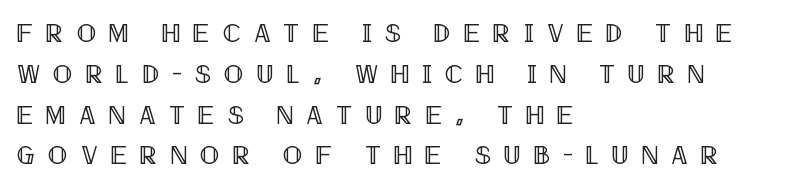
The typesetter chose a ragged-right arrangement here. A typesetter would mark this as roman, not italic. How are the letters spaced? Widely, with obvious added tracking. Reading down the column, the eye jumps a familiar distance to each next line. The glyphs are unaccompanied by any horizontal stroke below them.
